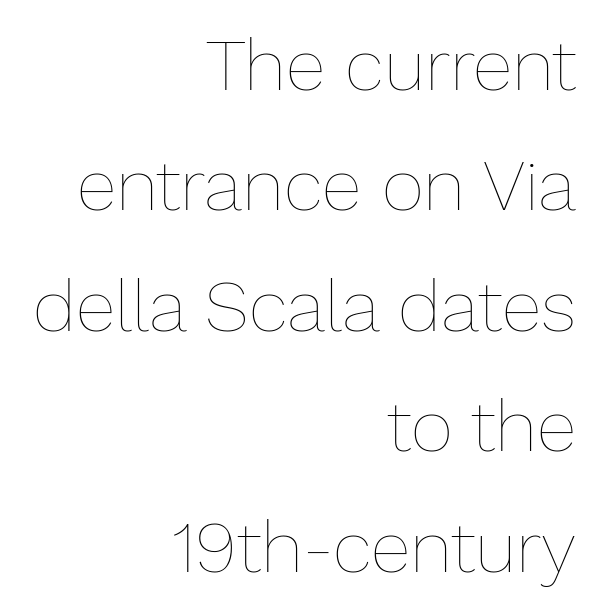
The image shows 73 px thin type, upright; set right-aligned, normal line spacing (1.65x), normal letter spacing, not underlined; low stroke contrast and a medium x-height.
